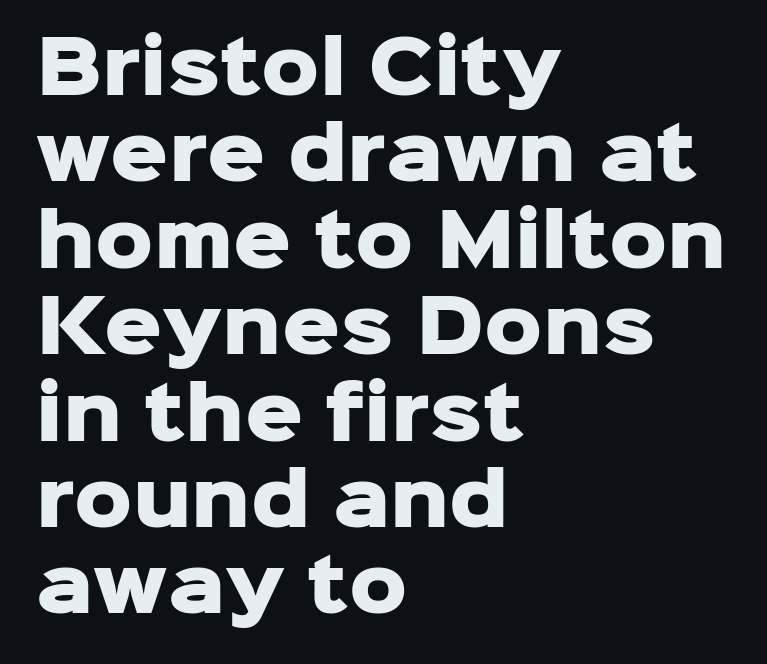
Unlike italic type, these characters show no tilt at all. Each letter keeps its own natural width here, so spacing adapts to shape. Does the copy run flush right? No — it runs flush left. Does extra space separate the letters? No, they use regular spacing. What weight is shown? A full bold with thick strokes. Letterform terminals end flat and unadorned throughout the passage.
